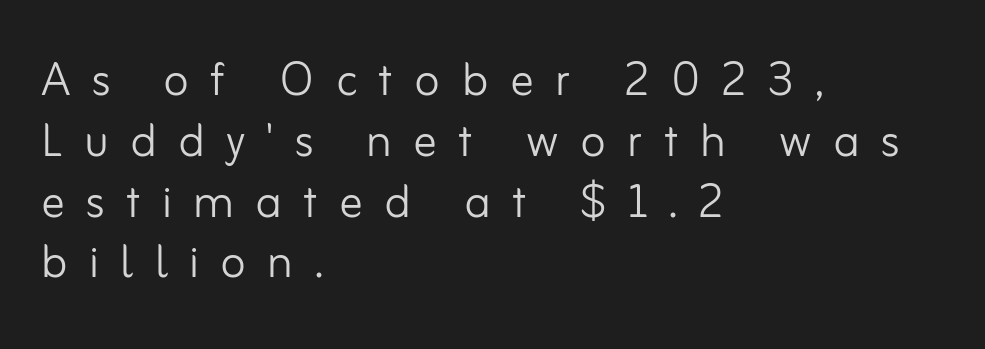
{"serif": "no", "italic": "no", "bold": "no", "weight": "light", "width": "normal", "stroke_contrast": "low", "x_height": "small", "monospaced": "no", "underline": "no", "align": "left", "line_spacing": "tight", "line_spacing_ratio": 1.03, "letter_spacing": "wide", "letter_spacing_em": 0.36, "glyph_px": 59}
